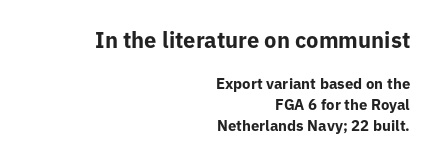
The composition opens big and finishes small. Caption: bold face, heavy strokes. The typography opts for an upright posture over an oblique one. Whoever set this chose a conventional vertical rhythm. Compared with typical body copy, the letter spacing here is the same. The text block is weighted toward the right margin, trailing off unevenly leftward.
